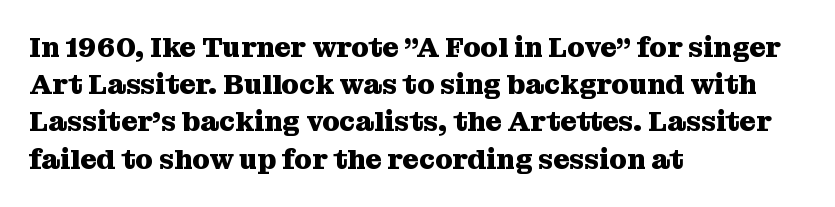
The typography opts for an upright posture over an oblique one. In terms of leading, this rendering sits right in the middle. Do the characters align in a grid? No, the font is proportional. The gaps between neighbouring characters are ordinary and unremarkable. The sample has been set heavy, in full bold. The typesetter chose a ragged-right arrangement here.
